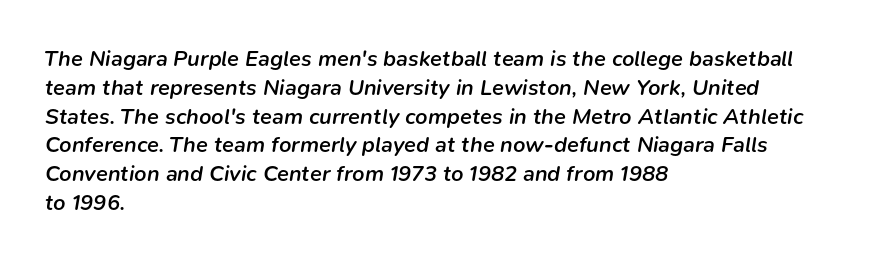
Q: Is the text bold? A: Semi-bold.
Q: Is the text italic (slanted)? A: Yes, it leans right by about 9 degrees.
Q: Is the text underlined? A: No.
Q: How is the paragraph aligned? A: Left-aligned.
Q: Is the spacing between letters normal or unusually wide? A: Normal.
Q: Is the spacing between lines tight, normal or loose? A: Normal.
